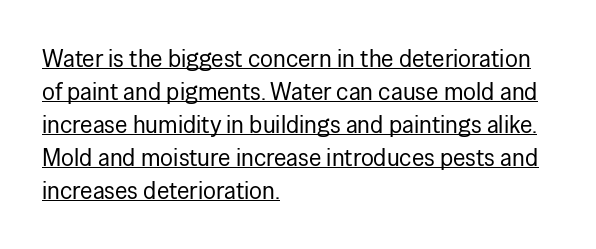
The image shows 24 px text type, upright; set left-aligned, normal line spacing (1.37x), normal letter spacing, underlined.
